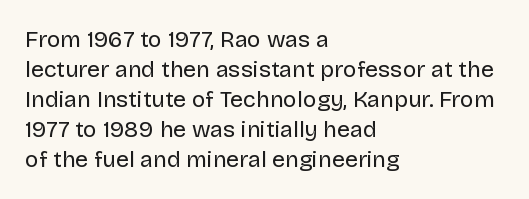
{"italic": "no", "bold": "no", "underline": "no", "align": "left", "line_spacing": "normal", "line_spacing_ratio": 1.3, "letter_spacing": "normal", "letter_spacing_em": 0.0, "glyph_px": 23}
